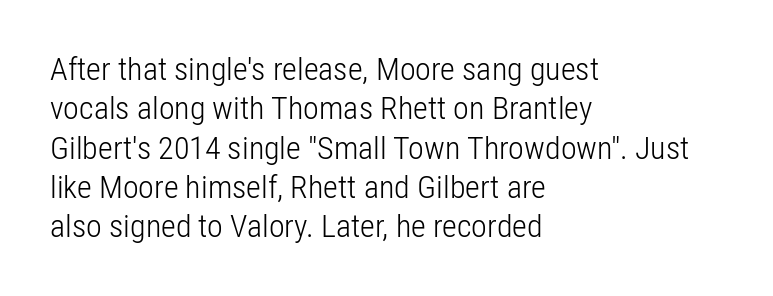
Q: Is the text bold? A: No.
Q: Is the text italic (slanted)? A: No, it is upright.
Q: Is the typeface a serif or a sans-serif typeface? A: Sans-serif.
Q: Is the text underlined? A: No.
Q: How is the paragraph aligned? A: Left-aligned.
Q: Is the spacing between letters normal or unusually wide? A: Normal.
Q: Width (condensed, normal, or wide)? A: Condensed.
Q: Stroke contrast? A: Low.
Q: x-height? A: Medium.
Q: Monospaced? A: No.
